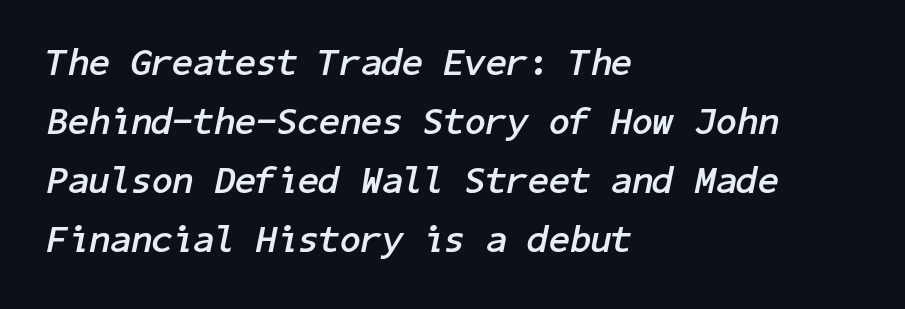
Q: Is the text bold? A: Yes.
Q: Is the text italic (slanted)? A: Yes, it leans right by about 11 degrees.
Q: Is the text underlined? A: No.
Q: How is the paragraph aligned? A: Left-aligned.
Q: Is the spacing between letters normal or unusually wide? A: Normal.
Q: Is the spacing between lines tight, normal or loose? A: Normal.
Q: Width (condensed, normal, or wide)? A: Normal.
Q: Stroke contrast? A: Low.
Q: x-height? A: Medium.
